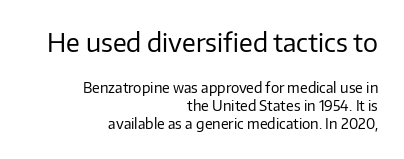
{"italic": "no", "bold": "no", "underline": "no", "align": "right", "line_spacing": "normal", "line_spacing_ratio": 1.28, "letter_spacing": "normal", "letter_spacing_em": 0.0, "larger_block": "first", "size_ratio": 1.79, "glyph_px": 25}
